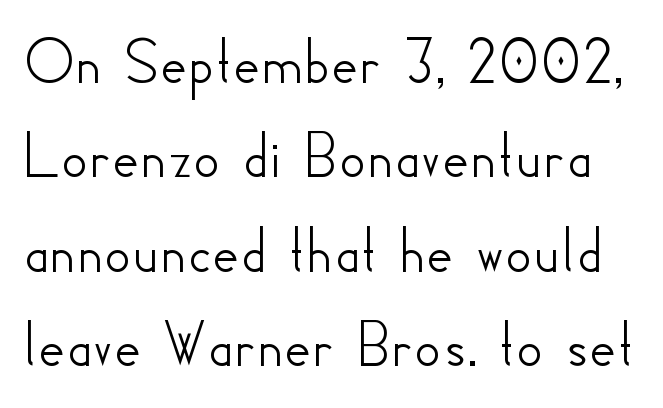
Q: Is the text italic (slanted)? A: No, it is upright.
Q: Is the typeface a serif or a sans-serif typeface? A: Sans-serif.
Q: Is the text underlined? A: No.
Q: Is the spacing between letters normal or unusually wide? A: Normal.
Q: Is the spacing between lines tight, normal or loose? A: Normal.
Q: Width (condensed, normal, or wide)? A: Normal.
Q: Stroke contrast? A: Low.
Q: x-height? A: Small.
Q: Monospaced? A: No.
